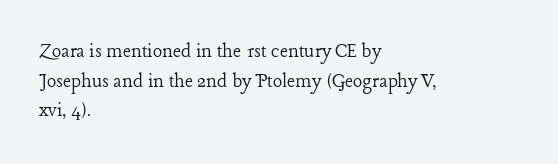
Q: Is the text bold? A: No.
Q: Is the text italic (slanted)? A: No, it is upright.
Q: Is the text underlined? A: No.
Q: How is the paragraph aligned? A: Left-aligned.
Q: Is the spacing between letters normal or unusually wide? A: Normal.
Q: Is the spacing between lines tight, normal or loose? A: Normal.
